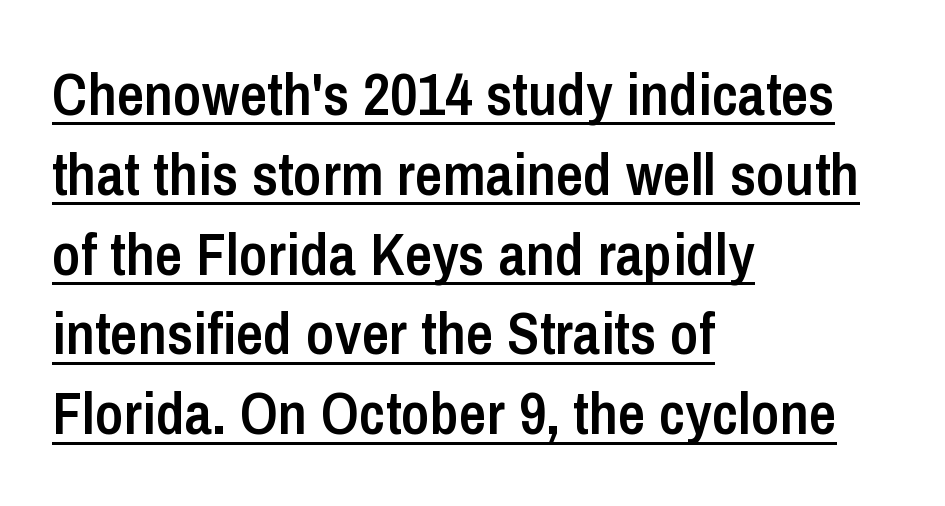
Q: Is the text bold? A: Semi-bold.
Q: Is the text italic (slanted)? A: No, it is upright.
Q: Is the typeface a serif or a sans-serif typeface? A: Sans-serif.
Q: Is the text underlined? A: Yes.
Q: How is the paragraph aligned? A: Left-aligned.
Q: Is the spacing between letters normal or unusually wide? A: Normal.
Q: Is the spacing between lines tight, normal or loose? A: Normal.
Q: Width (condensed, normal, or wide)? A: Condensed.
Q: Stroke contrast? A: Low.
Q: x-height? A: Medium.
Q: Monospaced? A: No.
